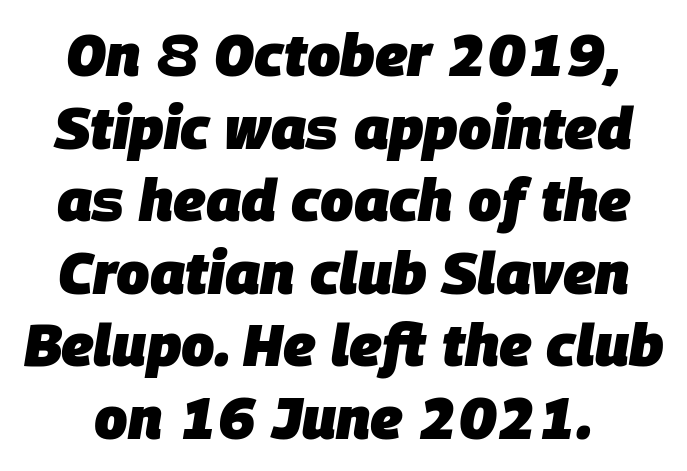
The image shows 59 px heavy type, italic (leaning right); set line spacing 1.23x, normal letter spacing, not underlined; low stroke contrast and a large x-height.
